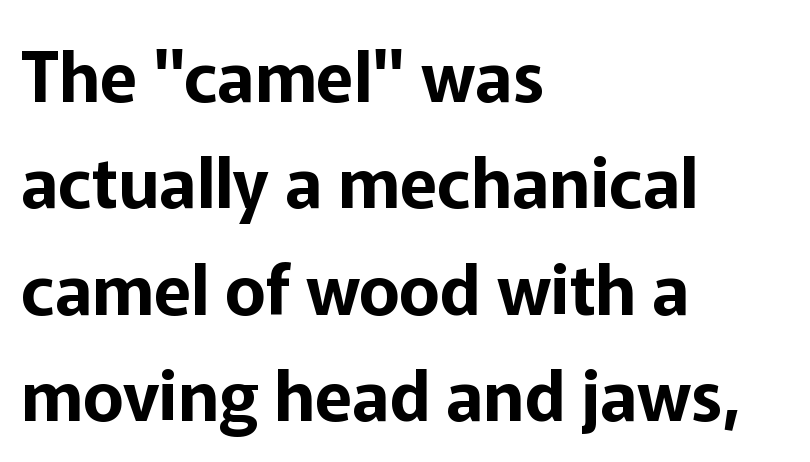
Each row of text sits above clean, open space. Leading matches the norm, producing a regular column. The rendering uses natural spacing where letterforms have individual widths. The rag falls on the right side of this text block. The type family on display is of the sans-serif kind.
